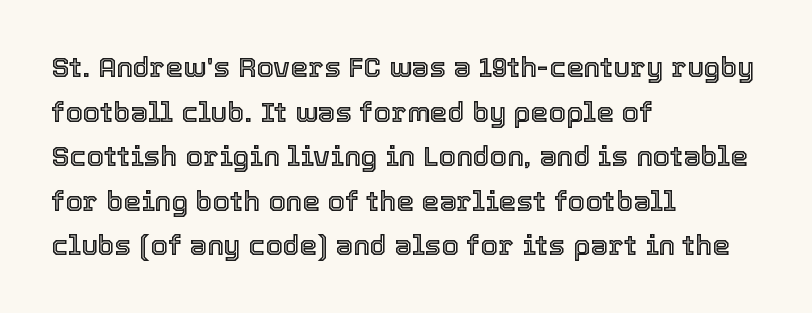
The letters stand straight up with perfectly vertical stems. What's the leading like? Ordinary, nothing unusual. Check under the words: just untouched page. A typesetter would call this proportional, since set widths differ per character.
